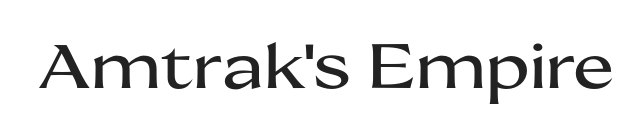
{"italic": "no", "width": "wide", "stroke_contrast": "medium", "x_height": "medium", "monospaced": "no", "underline": "no", "letter_spacing": "normal", "letter_spacing_em": 0.0, "glyph_px": 62}
